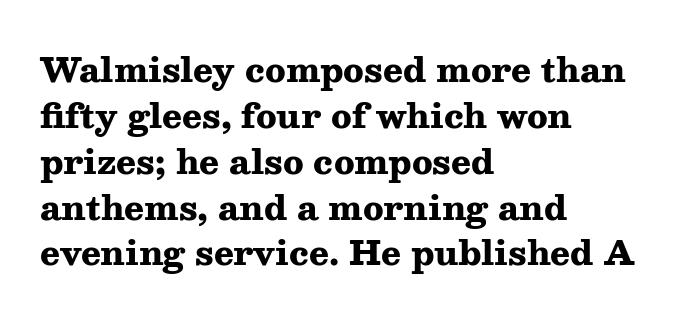
{"serif": "yes", "italic": "no", "bold": "yes", "weight": "heavy", "width": "wide", "stroke_contrast": "medium", "x_height": "medium", "monospaced": "no", "underline": "no", "align": "left", "line_spacing": "normal", "line_spacing_ratio": 1.39, "letter_spacing": "normal", "letter_spacing_em": 0.0, "glyph_px": 33}
